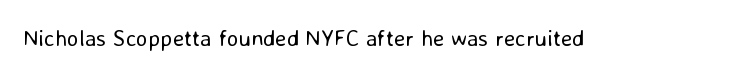
The image shows 23 px text type, upright; set normal letter spacing, not underlined.
